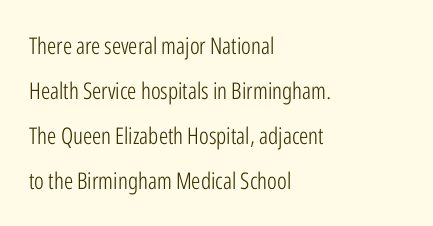
{"italic": "no", "bold": "no", "underline": "no", "align": "left", "line_spacing": "loose", "line_spacing_ratio": 1.96, "letter_spacing": "normal", "letter_spacing_em": 0.0, "glyph_px": 23}
